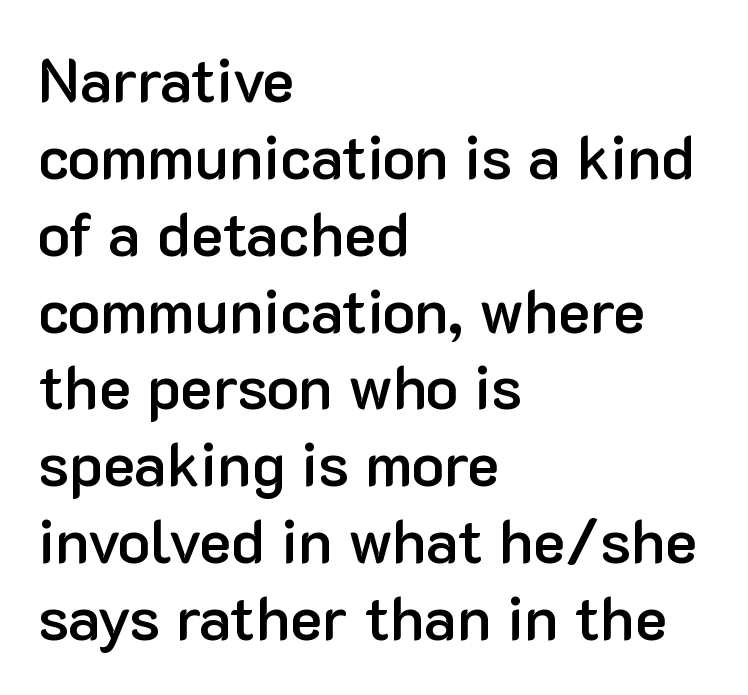
On the weight axis this lands at semibold, roughly 600. The passage shown is typed in a proportional face where columns would drift. The leading is moderate, giving the passage an even texture. The face used here is a sans, in the tradition of grotesques and geometrics. Compared with a centered layout, this one pins lines to the left instead.
